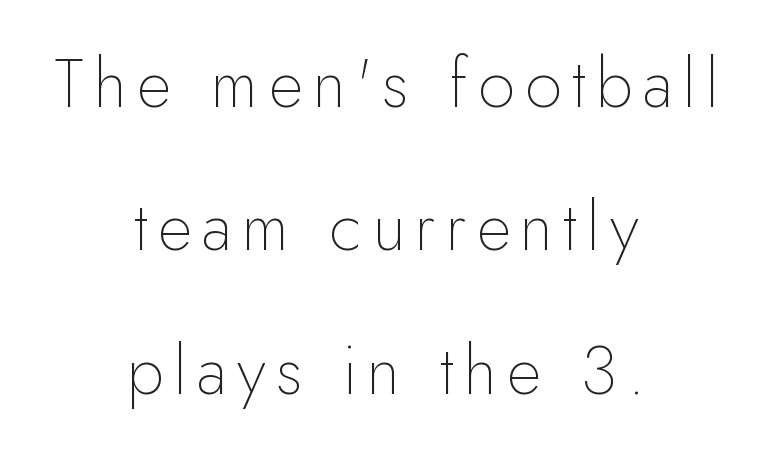
{"serif": "no", "italic": "no", "bold": "no", "weight": "thin", "width": "normal", "stroke_contrast": "low", "x_height": "small", "monospaced": "no", "underline": "no", "align": "center", "line_spacing": "loose", "line_spacing_ratio": 2.14, "glyph_px": 67}
